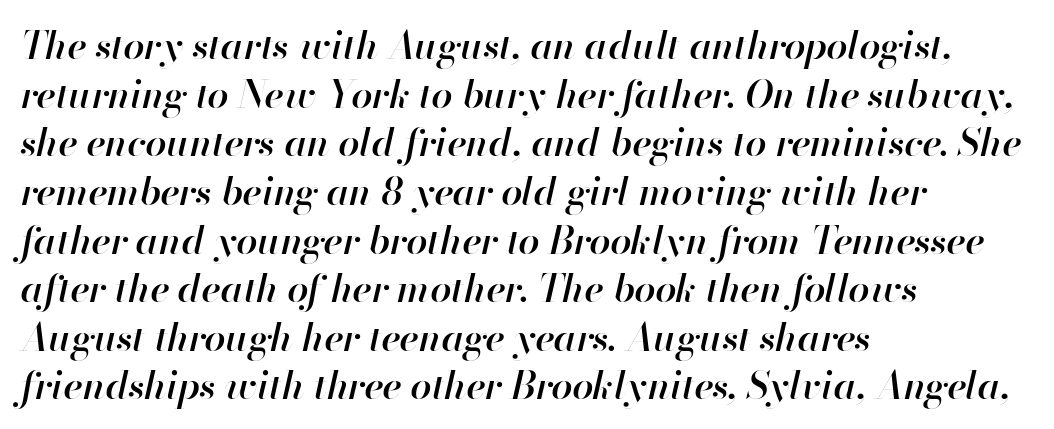
Stroke thickness is moderately raised; the sample reads as semibold. The letters advance in unequal steps, a hallmark of proportional type. Each line starts at the same left margin while the right side varies. Characters follow at the spacing the type designer built in.
